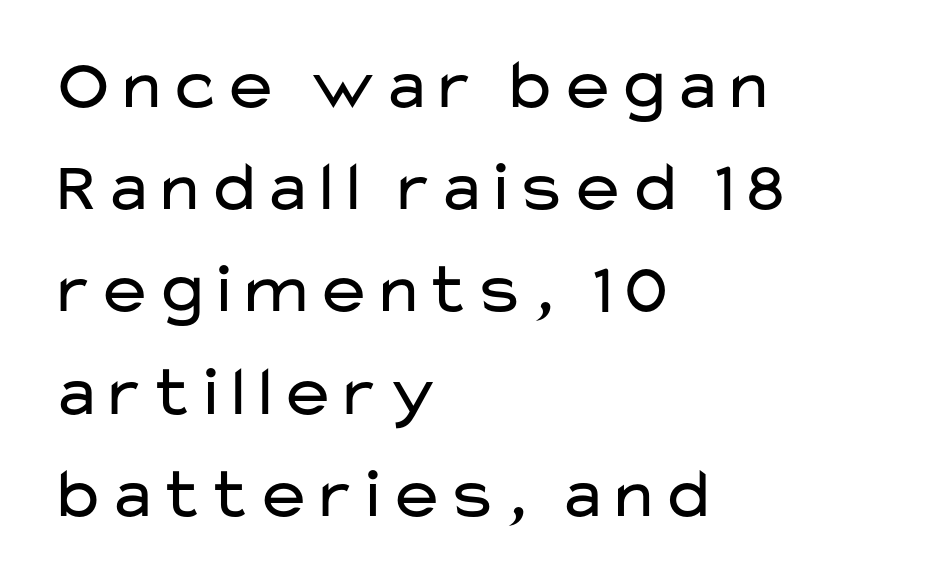
Q: Is the text bold? A: No.
Q: Is the text italic (slanted)? A: No, it is upright.
Q: Is the typeface a serif or a sans-serif typeface? A: Sans-serif.
Q: Is the text underlined? A: No.
Q: How is the paragraph aligned? A: Left-aligned.
Q: Is the spacing between letters normal or unusually wide? A: Normal.
Q: Is the spacing between lines tight, normal or loose? A: Normal.
Q: Width (condensed, normal, or wide)? A: Wide.
Q: Stroke contrast? A: Low.
Q: x-height? A: Medium.
Q: Monospaced? A: No.
